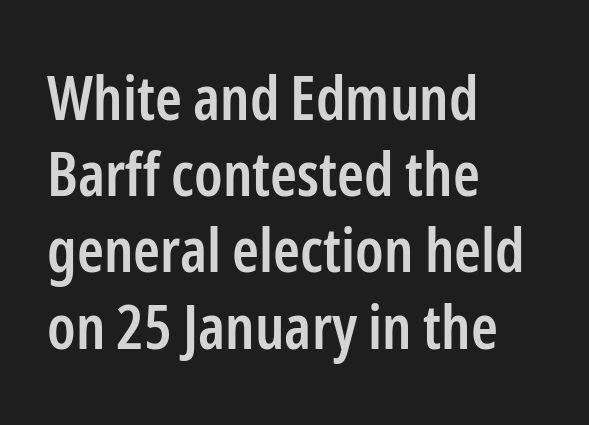
The image shows 61 px semibold, condensed sans-serif type, upright; set left-aligned, normal line spacing (1.25x), normal letter spacing, not underlined; low stroke contrast and a medium x-height.
